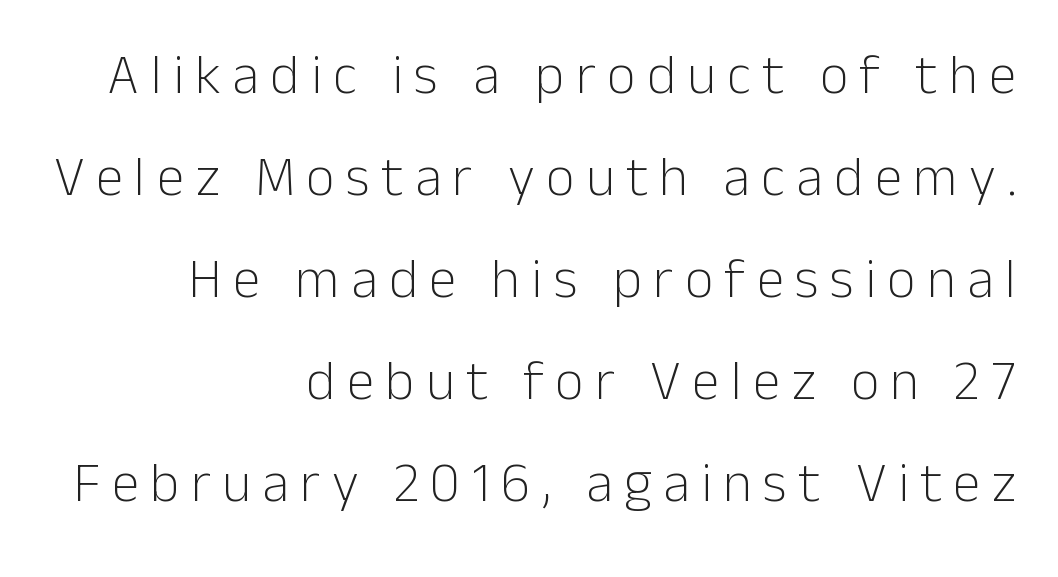
The image shows 56 px light sans-serif type, upright; set right-aligned, line spacing 1.82x, unusually wide letter spacing (+0.2 em), not underlined; low stroke contrast and a medium x-height.
